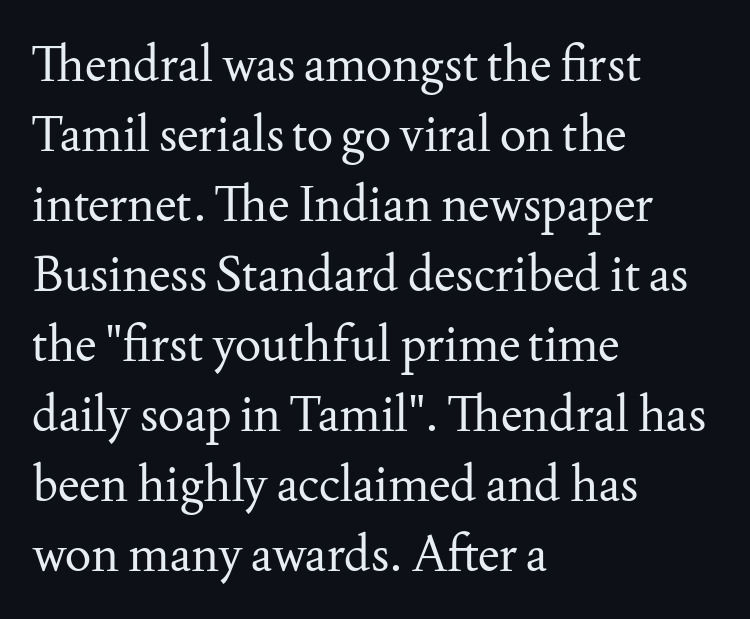
Q: Is the text bold? A: No.
Q: Is the text italic (slanted)? A: No, it is upright.
Q: Is the typeface a serif or a sans-serif typeface? A: Serif.
Q: Is the text underlined? A: No.
Q: How is the paragraph aligned? A: Left-aligned.
Q: Is the spacing between letters normal or unusually wide? A: Normal.
Q: Is the spacing between lines tight, normal or loose? A: Normal.
Q: Width (condensed, normal, or wide)? A: Normal.
Q: Stroke contrast? A: Medium.
Q: x-height? A: Small.
Q: Monospaced? A: No.
